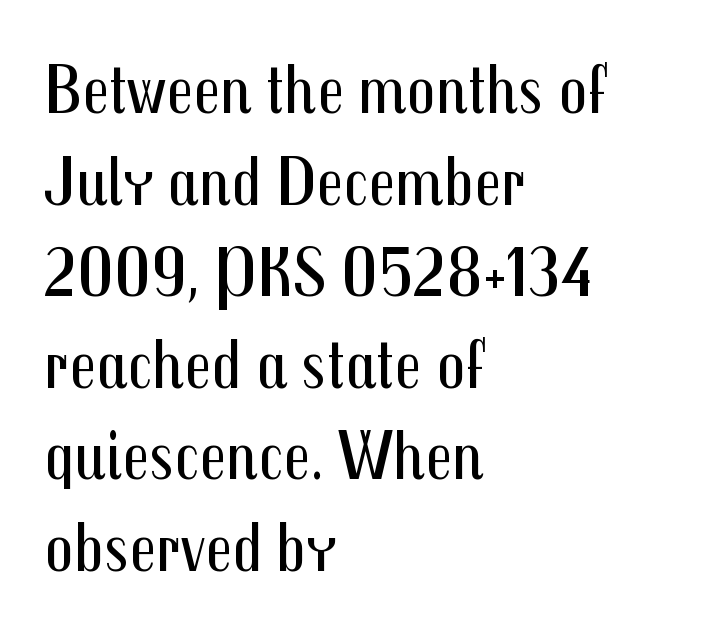
The image shows 71 px regular-weight, condensed sans-serif type, upright; set left-aligned, normal line spacing (1.29x), normal letter spacing, not underlined; medium stroke contrast and a medium x-height.
